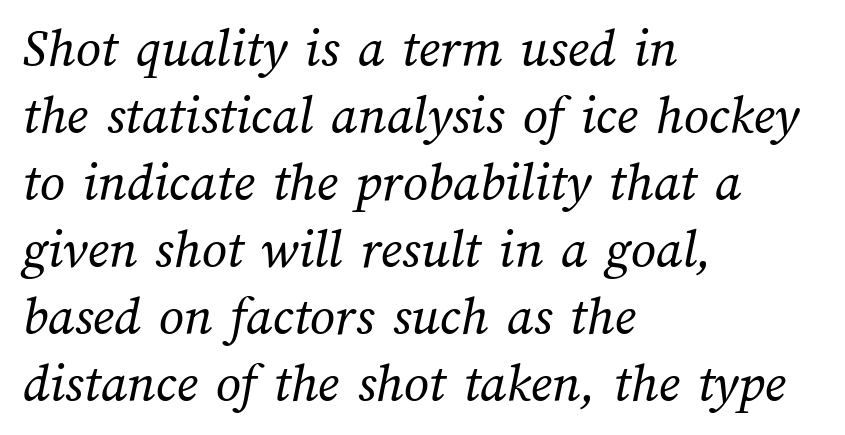
The passage shown is not bold in any degree. Casual observation: everything's shoved over to the left. Spacing verdict: proportional, widths tailored to each character. The glyphs are unaccompanied by any horizontal stroke below them.
